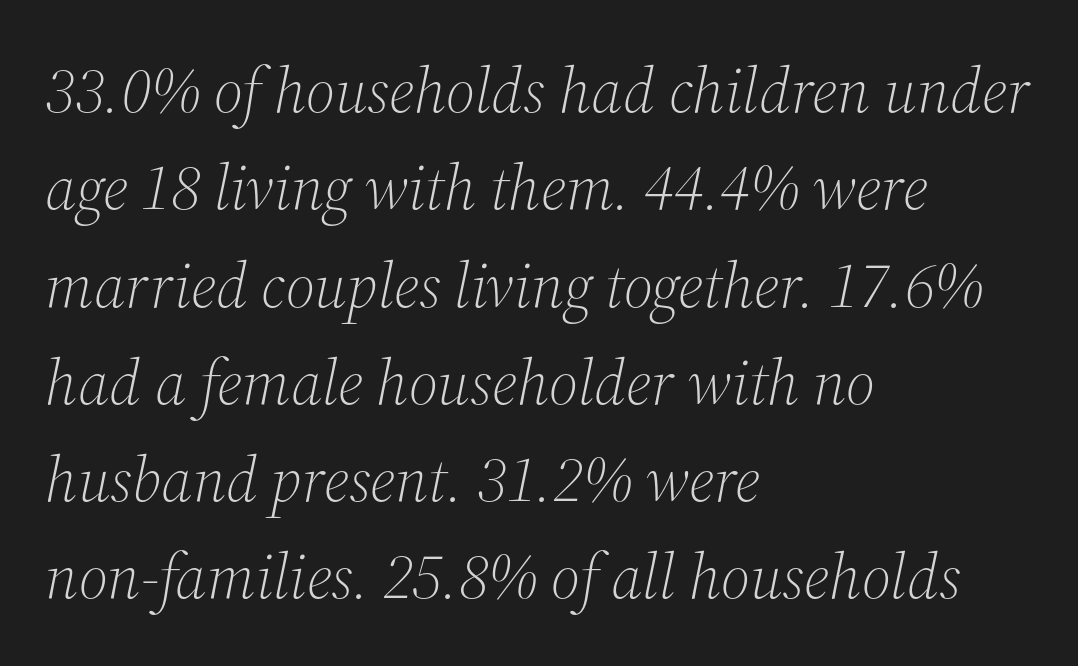
Here the designer chose a conventional face with non-uniform glyph widths. No extra ink here — the face is not bold. A typesetter would label this face a serif. Whoever set this chose a conventional vertical rhythm. Notice how the passage keeps a crisp vertical edge on the left only. Has an underline been added? It has not.
